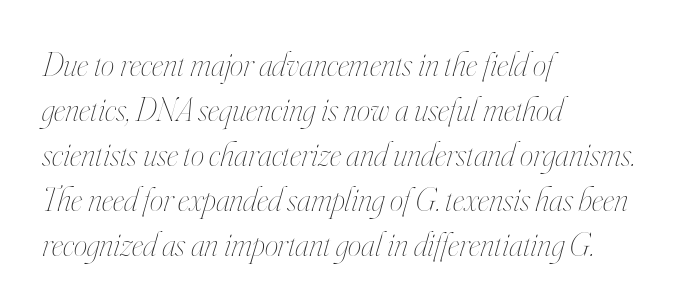
The image shows 34 px thin, condensed type, italic (leaning right); set left-aligned, normal line spacing (1.32x), normal letter spacing, not underlined; high stroke contrast and a small x-height.
